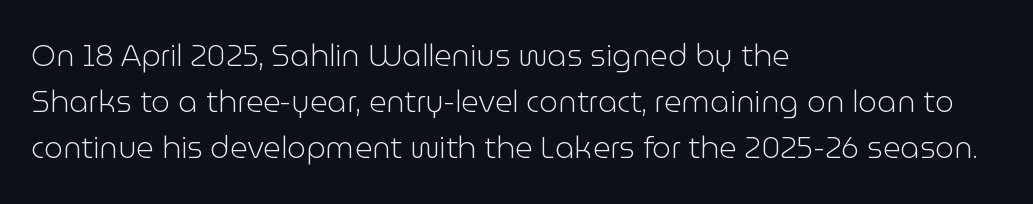
{"serif": "no", "italic": "no", "bold": "no", "weight": "light", "width": "normal", "stroke_contrast": "low", "x_height": "medium", "monospaced": "no", "underline": "no", "align": "left", "line_spacing": "normal", "line_spacing_ratio": 1.54, "letter_spacing": "normal", "letter_spacing_em": 0.0, "glyph_px": 30}
